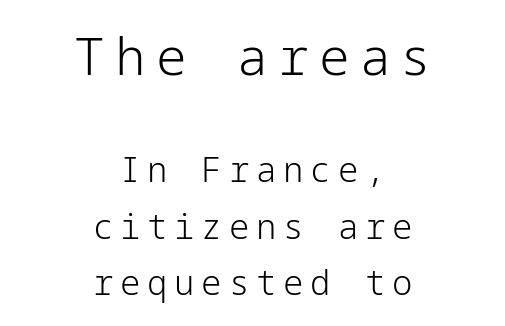
{"serif": "no", "italic": "no", "bold": "no", "weight": "light", "width": "normal", "stroke_contrast": "low", "x_height": "medium", "underline": "no", "align": "center", "line_spacing": "normal", "line_spacing_ratio": 1.66, "letter_spacing": "wide", "letter_spacing_em": 0.2, "larger_block": "first", "size_ratio": 1.5, "glyph_px": 51}
